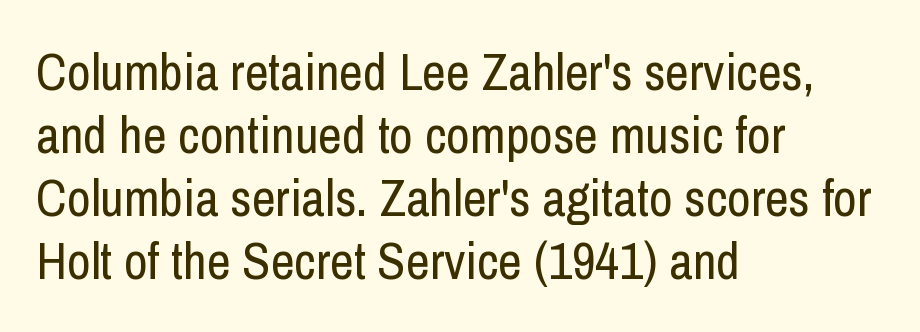
{"serif": "no", "italic": "no", "bold": "no", "weight": "regular", "width": "condensed", "stroke_contrast": "low", "x_height": "medium", "monospaced": "no", "underline": "no", "align": "left", "line_spacing_ratio": 1.21, "letter_spacing": "normal", "letter_spacing_em": 0.0, "glyph_px": 52}
